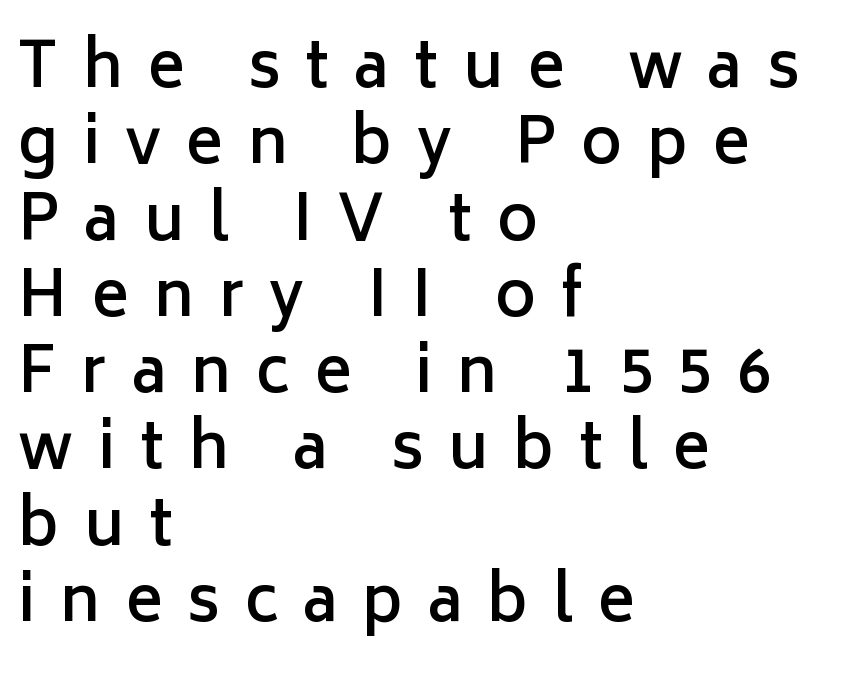
The image shows 62 px semibold sans-serif type, upright; set left-aligned, line spacing 1.23x, unusually wide letter spacing (+0.4 em), not underlined; low stroke contrast and a medium x-height.
